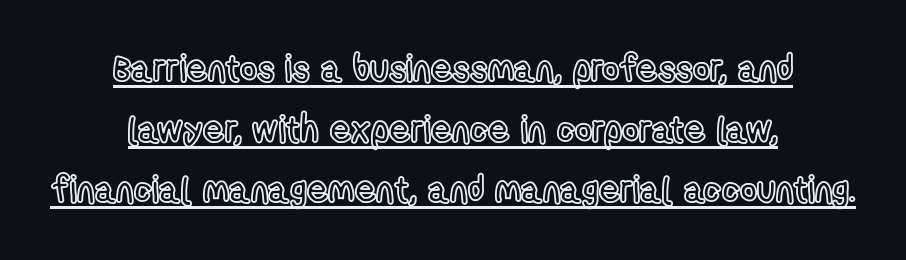
{"italic": "no", "width": "condensed", "x_height": "medium", "monospaced": "no", "underline": "yes", "align": "center", "line_spacing": "normal", "line_spacing_ratio": 1.64, "letter_spacing": "normal", "letter_spacing_em": 0.0, "glyph_px": 37}
